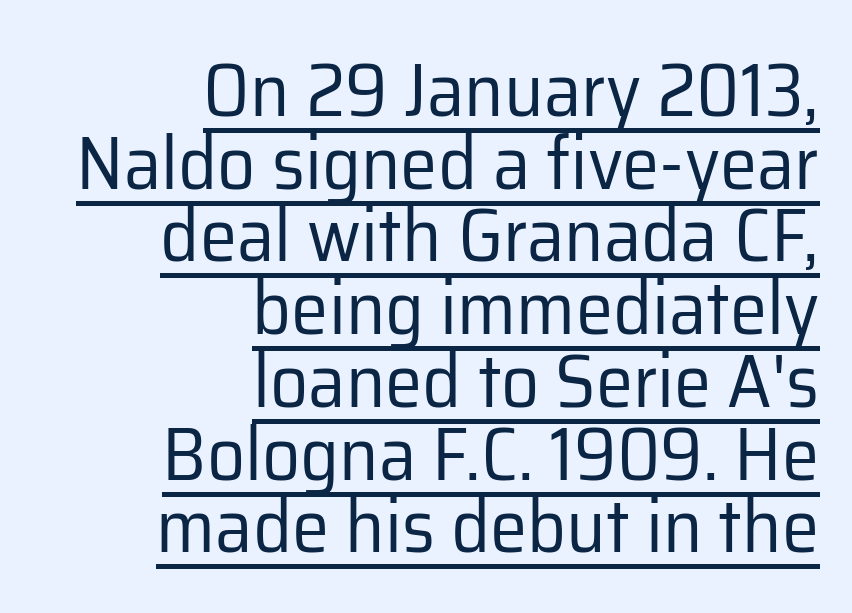
Q: Is the text bold? A: No.
Q: Is the text italic (slanted)? A: No, it is upright.
Q: Is the typeface a serif or a sans-serif typeface? A: Sans-serif.
Q: Is the text underlined? A: Yes.
Q: How is the paragraph aligned? A: Right-aligned.
Q: Is the spacing between letters normal or unusually wide? A: Normal.
Q: Is the spacing between lines tight, normal or loose? A: Tight.
Q: Width (condensed, normal, or wide)? A: Normal.
Q: Stroke contrast? A: Low.
Q: x-height? A: Medium.
Q: Monospaced? A: No.
